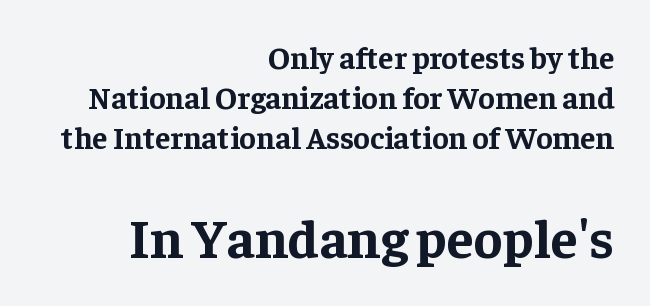
Q: Is the text bold? A: Yes.
Q: Is the text italic (slanted)? A: No, it is upright.
Q: Is the typeface a serif or a sans-serif typeface? A: Serif.
Q: Is the text underlined? A: No.
Q: How is the paragraph aligned? A: Right-aligned.
Q: Is the spacing between letters normal or unusually wide? A: Normal.
Q: Is the spacing between lines tight, normal or loose? A: Normal.
Q: Which block of text is set in a larger size, the first (top) or the second (bottom)? A: The second (bottom) one.
Q: Width (condensed, normal, or wide)? A: Normal.
Q: Stroke contrast? A: Low.
Q: x-height? A: Medium.
Q: Monospaced? A: No.
